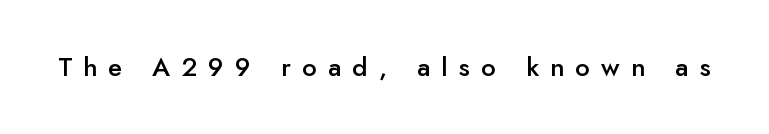
Short note: letters widely spaced. Just letters on the line, the space beneath them empty. Is there any slant? The stems are plumb. Slightly chunky letters — semibold, I'd say, not full bold.
